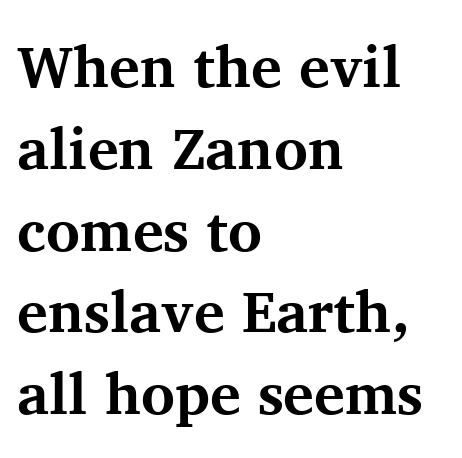
The image shows 58 px bold serif type, upright; set left-aligned, normal line spacing (1.41x), normal letter spacing, not underlined; medium stroke contrast and a medium x-height.
